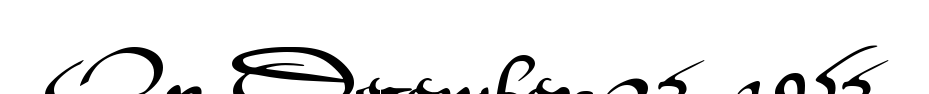
The image shows 64 px wide sans-serif type; set normal letter spacing, underlined; medium stroke contrast and a small x-height.
